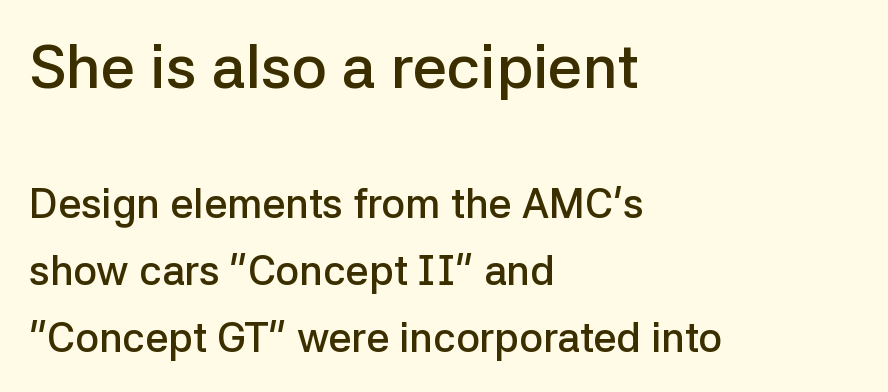
{"serif": "no", "italic": "no", "bold": "semi", "weight": "semibold", "width": "normal", "stroke_contrast": "low", "x_height": "medium", "monospaced": "no", "underline": "no", "align": "left", "line_spacing": "normal", "line_spacing_ratio": 1.64, "letter_spacing": "normal", "letter_spacing_em": 0.0, "larger_block": "first", "size_ratio": 1.49, "glyph_px": 61}
